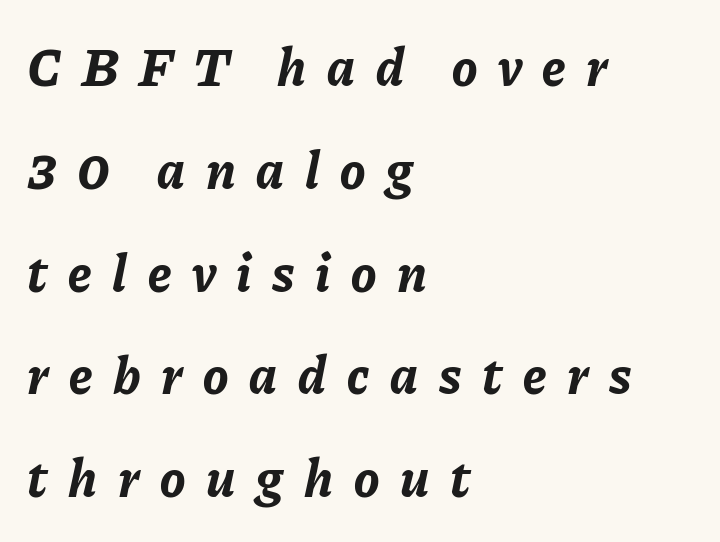
{"italic": "yes", "lean": "right", "slant_degrees": 11, "bold": "yes", "weight": "bold", "width": "normal", "stroke_contrast": "low", "x_height": "medium", "monospaced": "no", "underline": "no", "align": "left", "line_spacing": "loose", "line_spacing_ratio": 1.94, "letter_spacing": "wide", "letter_spacing_em": 0.39, "glyph_px": 53}
